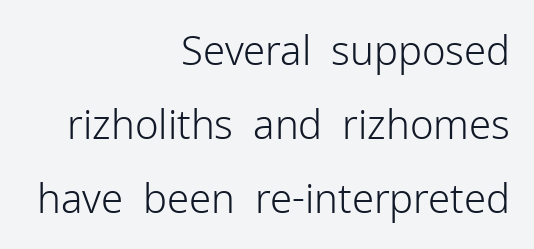
{"serif": "no", "italic": "no", "bold": "no", "weight": "light", "width": "normal", "stroke_contrast": "low", "x_height": "medium", "monospaced": "no", "underline": "no", "align": "right", "line_spacing_ratio": 1.85, "letter_spacing": "normal", "letter_spacing_em": 0.0, "glyph_px": 40}
